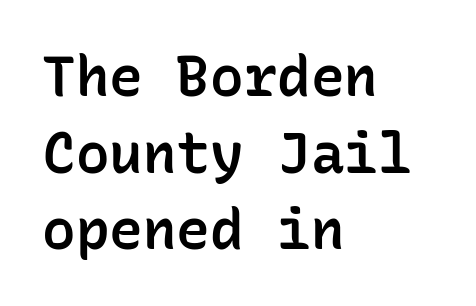
{"serif": "no", "italic": "no", "bold": "semi", "weight": "semibold", "width": "normal", "stroke_contrast": "low", "x_height": "medium", "monospaced": "yes", "underline": "no", "align": "left", "line_spacing": "normal", "line_spacing_ratio": 1.37, "letter_spacing": "normal", "letter_spacing_em": 0.0, "glyph_px": 56}
